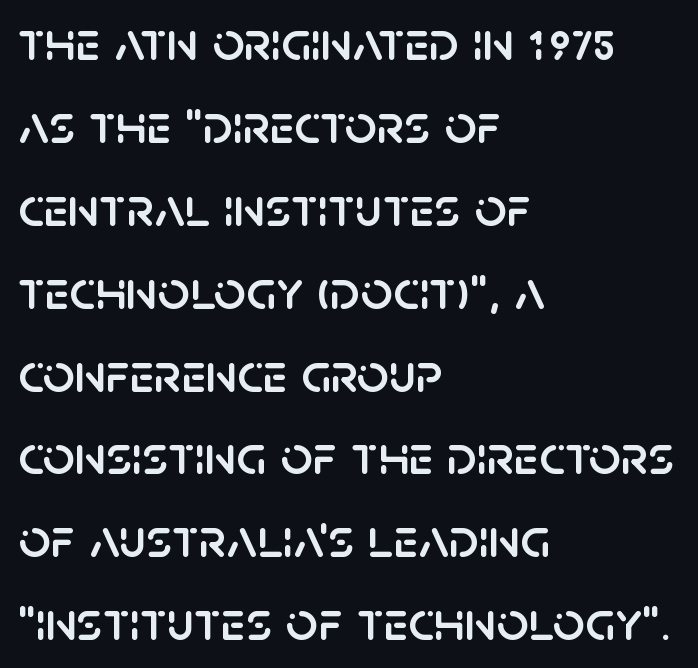
Q: Is the text italic (slanted)? A: No, it is upright.
Q: Is the typeface a serif or a sans-serif typeface? A: Sans-serif.
Q: Is the text underlined? A: No.
Q: How is the paragraph aligned? A: Left-aligned.
Q: Is the spacing between letters normal or unusually wide? A: Normal.
Q: Is the spacing between lines tight, normal or loose? A: Normal.
Q: Width (condensed, normal, or wide)? A: Normal.
Q: Stroke contrast? A: Low.
Q: x-height? A: Large.
Q: Monospaced? A: No.
